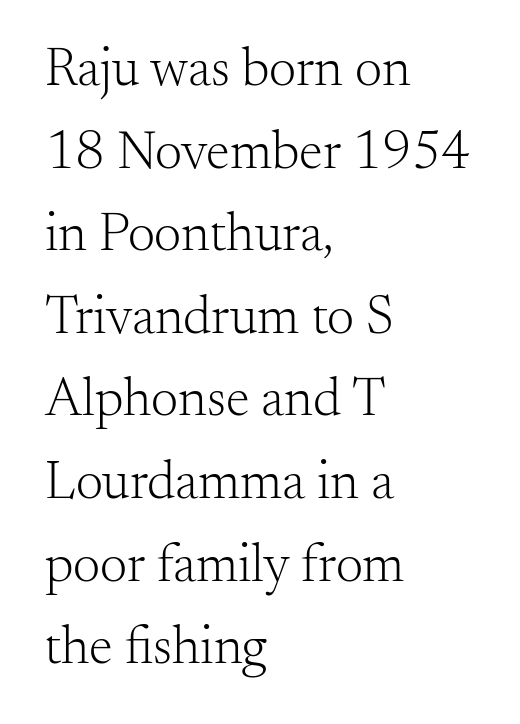
{"serif": "yes", "italic": "no", "bold": "no", "weight": "light", "width": "normal", "stroke_contrast": "medium", "x_height": "small", "monospaced": "no", "underline": "no", "align": "left", "line_spacing": "normal", "line_spacing_ratio": 1.53, "letter_spacing": "normal", "letter_spacing_em": 0.0, "glyph_px": 54}
